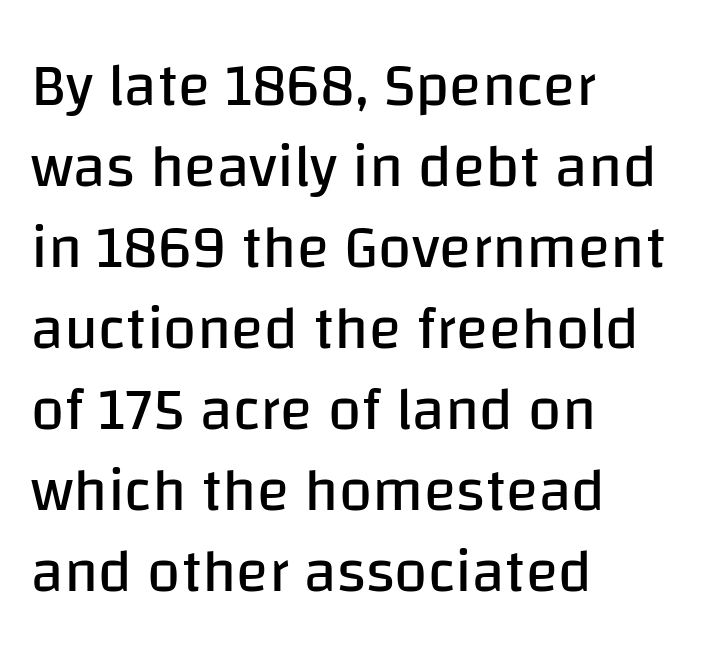
The image shows 60 px regular-weight sans-serif type, upright; set left-aligned, normal line spacing (1.35x), normal letter spacing, not underlined; low stroke contrast and a large x-height.
